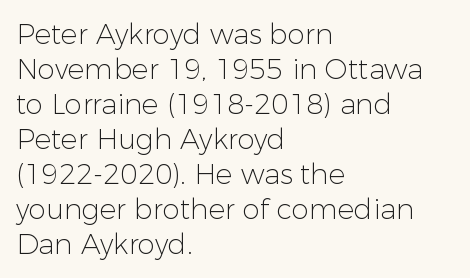
{"serif": "no", "italic": "no", "bold": "no", "weight": "light", "width": "normal", "stroke_contrast": "low", "x_height": "medium", "monospaced": "no", "underline": "no", "align": "left", "line_spacing": "normal", "line_spacing_ratio": 1.25, "letter_spacing": "normal", "letter_spacing_em": 0.0, "glyph_px": 28}
